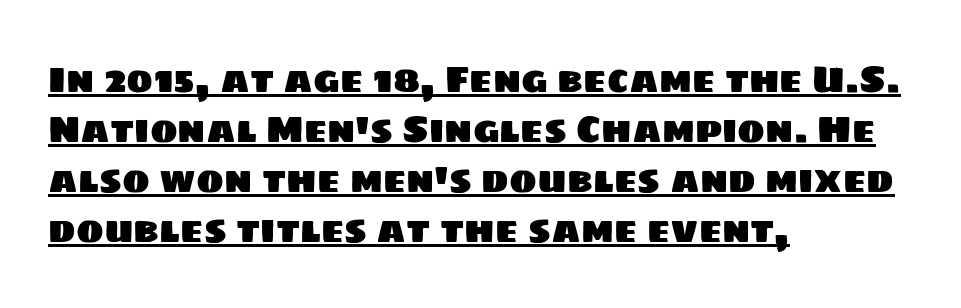
{"serif": "no", "width": "normal", "stroke_contrast": "low", "x_height": "large", "monospaced": "no", "underline": "yes", "align": "left", "line_spacing": "normal", "line_spacing_ratio": 1.35, "letter_spacing": "normal", "letter_spacing_em": 0.0, "glyph_px": 37}
